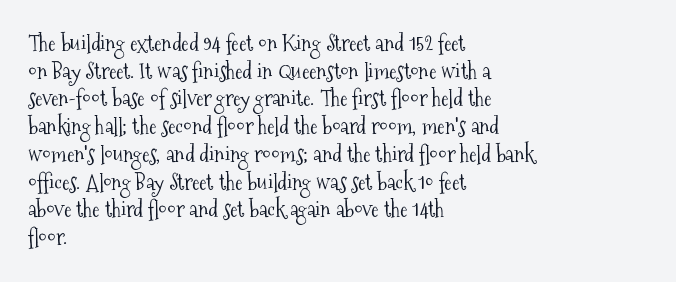
The image shows 22 px text type, upright; set left-aligned, normal line spacing (1.26x), normal letter spacing, not underlined.
